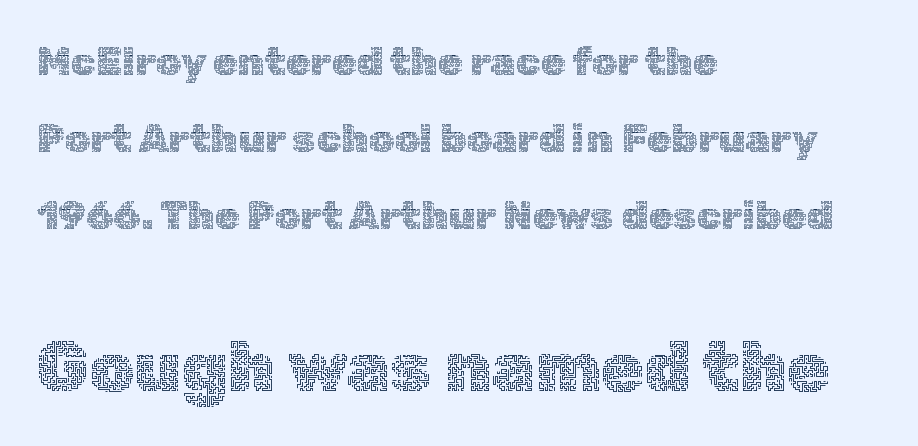
The image shows 70 px thin type, upright; set left-aligned, loose line spacing (1.93x), normal letter spacing, not underlined; the second (bottom) block is 1.75x larger; a medium x-height.
